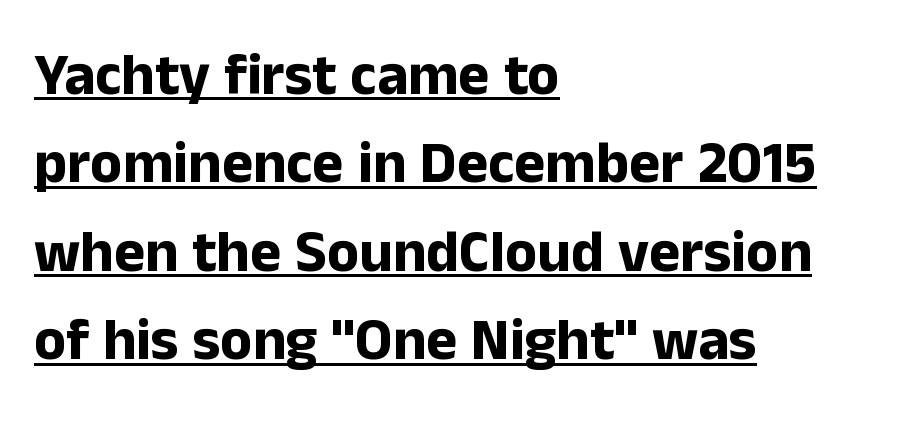
{"serif": "no", "italic": "no", "bold": "yes", "weight": "bold", "width": "normal", "stroke_contrast": "low", "x_height": "medium", "monospaced": "no", "underline": "yes", "align": "left", "line_spacing": "normal", "line_spacing_ratio": 1.5, "letter_spacing": "normal", "letter_spacing_em": 0.0, "glyph_px": 59}
